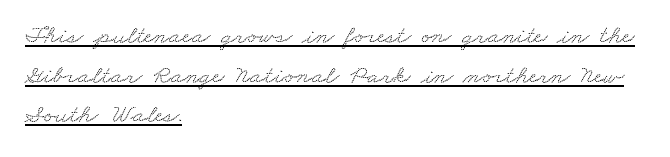
Q: Is the text underlined? A: Yes.
Q: How is the paragraph aligned? A: Left-aligned.
Q: Is the spacing between letters normal or unusually wide? A: Normal.
Q: Is the spacing between lines tight, normal or loose? A: Normal.
